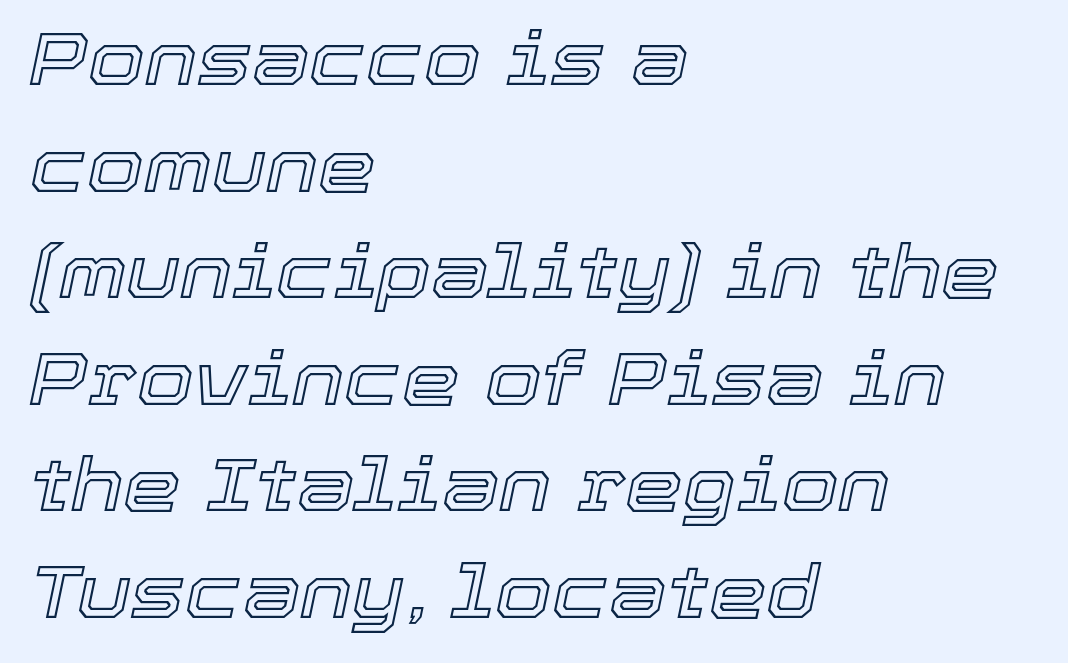
Q: Is the text italic (slanted)? A: Yes, it leans right by about 12 degrees.
Q: Is the text underlined? A: No.
Q: How is the paragraph aligned? A: Left-aligned.
Q: Is the spacing between letters normal or unusually wide? A: Normal.
Q: Is the spacing between lines tight, normal or loose? A: Normal.
Q: Width (condensed, normal, or wide)? A: Normal.
Q: x-height? A: Medium.
Q: Monospaced? A: No.
